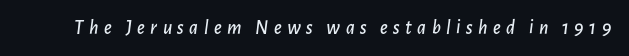
A bare baseline throughout the passage. Italic? Definitely — the glyphs are oblique. Does extra space separate the letters? Yes, quite a lot of it.
